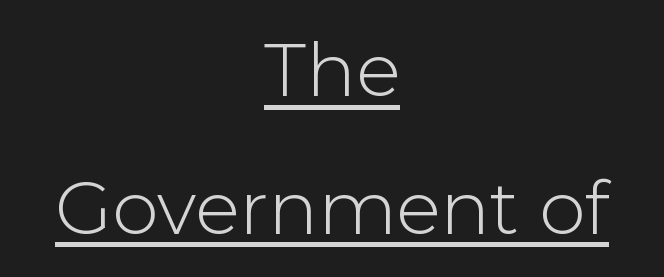
Quick note: underline on. These lines are composed in type without serifs. Is this a fixed-width face? No — the glyphs have proportional, varying widths. The letters look calm and open, with moderate or lighter stems. In terms of letterspacing, this is plain default setting.
